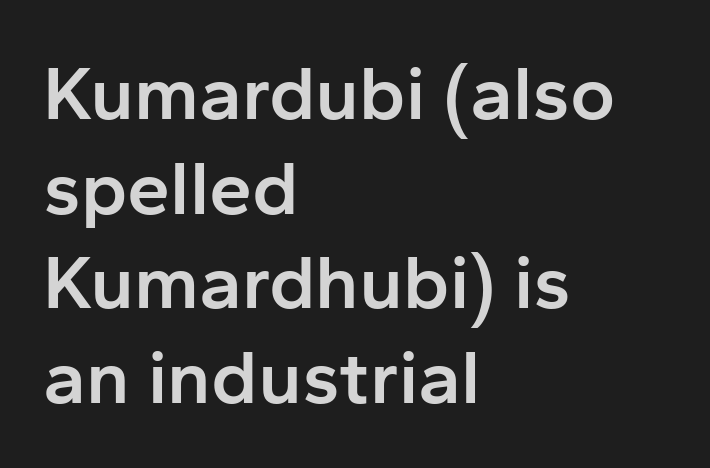
The image shows 77 px semibold sans-serif type, upright; set left-aligned, line spacing 1.23x, normal letter spacing, not underlined; low stroke contrast and a medium x-height.
